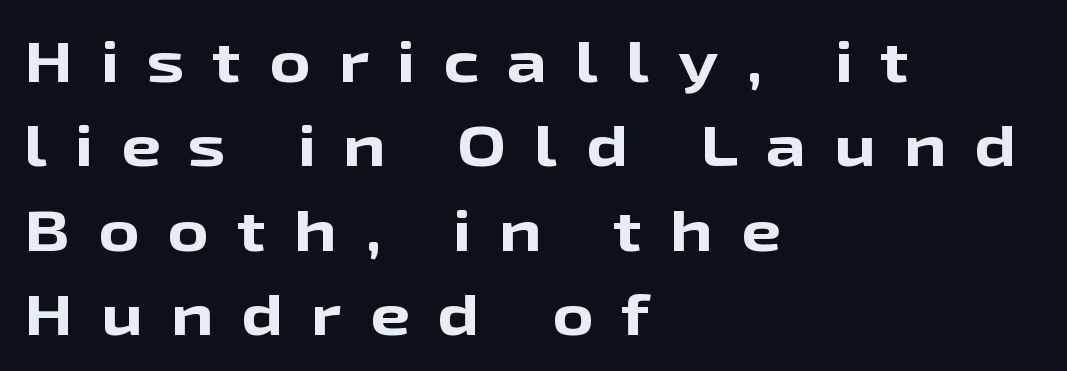
Q: Is the text bold? A: Yes.
Q: Is the text italic (slanted)? A: No, it is upright.
Q: Is the typeface a serif or a sans-serif typeface? A: Sans-serif.
Q: Is the text underlined? A: No.
Q: How is the paragraph aligned? A: Left-aligned.
Q: Is the spacing between letters normal or unusually wide? A: Unusually wide.
Q: Is the spacing between lines tight, normal or loose? A: Normal.
Q: Width (condensed, normal, or wide)? A: Wide.
Q: Stroke contrast? A: Low.
Q: x-height? A: Medium.
Q: Monospaced? A: No.
